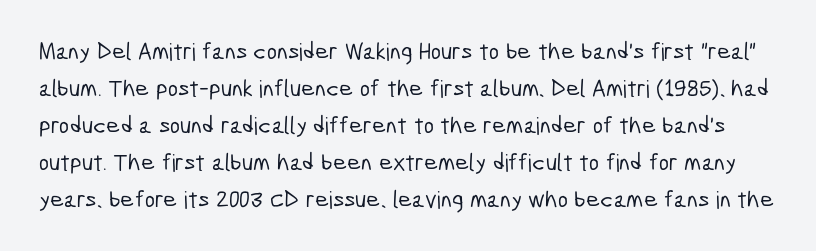
The image shows 24 px text type; set normal line spacing (1.54x), normal letter spacing, not underlined.
